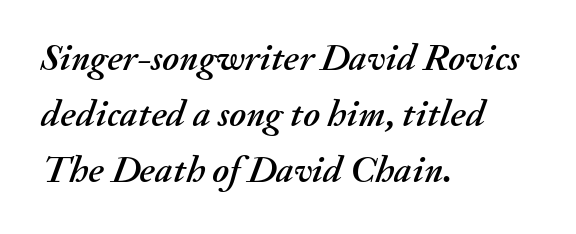
Anything drawn beneath the words? Only blank space. Note the varied advance widths — an 'i' is clearly narrower than an 'm'. Typeset ragged right — the left edge is the straight one. The glyphs look as if they've been sheared to an angle. Reading down the column, the eye jumps a familiar distance to each next line.
